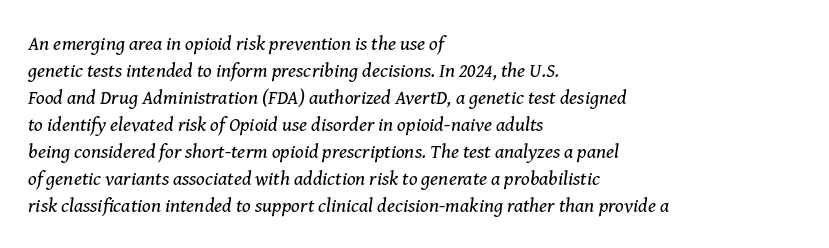
Q: Is the text bold? A: No.
Q: Is the text italic (slanted)? A: Yes, it leans right by about 8 degrees.
Q: Is the text underlined? A: No.
Q: How is the paragraph aligned? A: Left-aligned.
Q: Is the spacing between letters normal or unusually wide? A: Normal.
Q: Is the spacing between lines tight, normal or loose? A: Normal.
